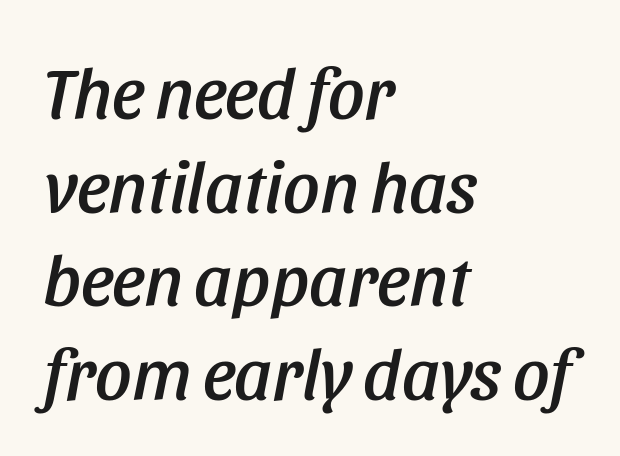
Q: Is the text italic (slanted)? A: Yes, it leans right by about 11 degrees.
Q: Is the text underlined? A: No.
Q: How is the paragraph aligned? A: Left-aligned.
Q: Is the spacing between letters normal or unusually wide? A: Normal.
Q: Is the spacing between lines tight, normal or loose? A: Normal.
Q: Width (condensed, normal, or wide)? A: Condensed.
Q: Stroke contrast? A: Low.
Q: x-height? A: Large.
Q: Monospaced? A: No.
